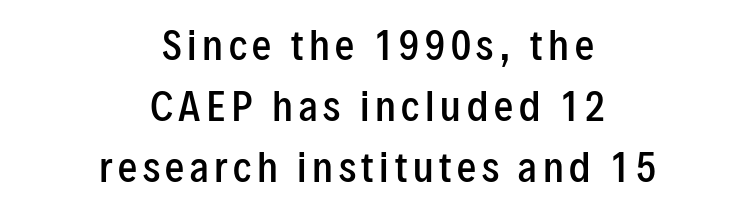
The leading is moderate, giving the passage an even texture. The face used here is proportionally spaced, like ordinary book or web type. A sans-serif font was chosen for this passage. These lines stack symmetrically, like a column narrowing and widening about its center. This sample uses an upright cut, with every glyph sitting square on the baseline.
